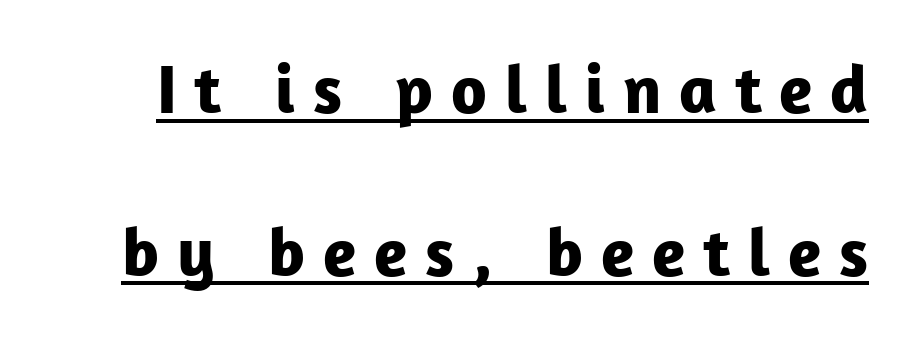
{"serif": "no", "italic": "no", "bold": "yes", "weight": "bold", "width": "normal", "stroke_contrast": "low", "x_height": "medium", "monospaced": "no", "underline": "yes", "line_spacing": "loose", "line_spacing_ratio": 2.36, "letter_spacing": "wide", "letter_spacing_em": 0.26, "glyph_px": 69}
